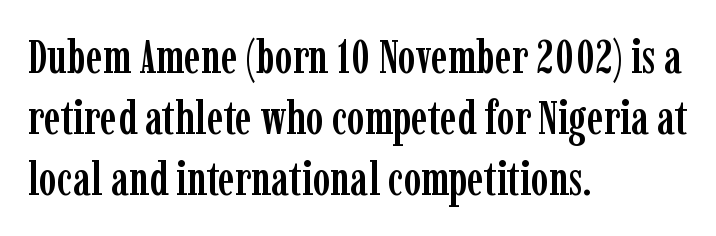
Compared with typical paragraphs, the rows here are spaced about the same. This sample uses an upright cut, with every glyph sitting square on the baseline. The area under the type is left untouched. You could call the tracking neutral — neither tight nor loose. Proportional: the letters do not fall into vertical columns.
